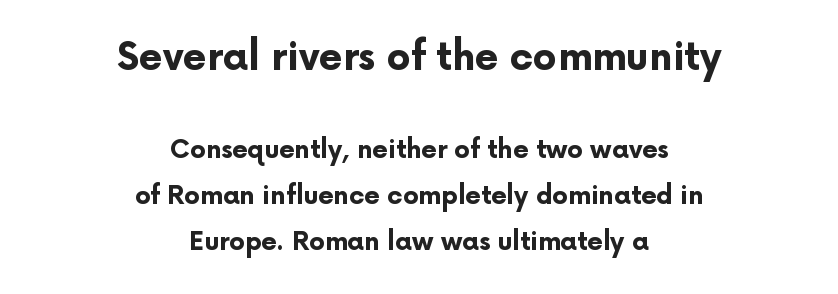
Any mark beneath the type? The region is blank. Spacing verdict: proportional, widths tailored to each character. Ordinary non-slanted type is in use. The rendering keeps characters at their native spacing.
